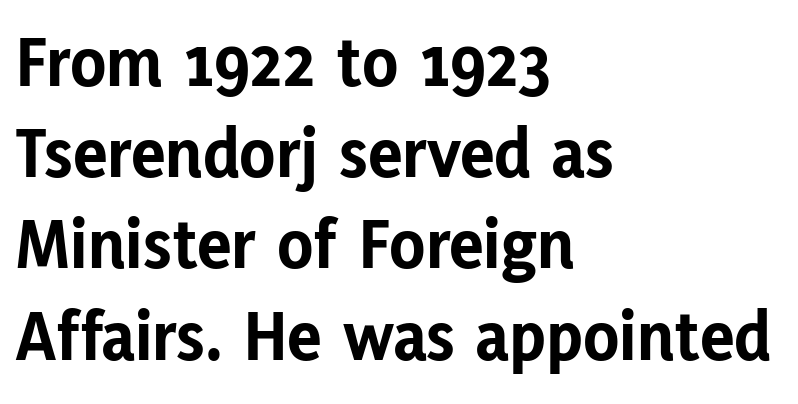
Q: Is the text bold? A: Yes.
Q: Is the text italic (slanted)? A: No, it is upright.
Q: Is the typeface a serif or a sans-serif typeface? A: Sans-serif.
Q: Is the text underlined? A: No.
Q: How is the paragraph aligned? A: Left-aligned.
Q: Is the spacing between letters normal or unusually wide? A: Normal.
Q: Is the spacing between lines tight, normal or loose? A: Normal.
Q: Width (condensed, normal, or wide)? A: Normal.
Q: Stroke contrast? A: Low.
Q: x-height? A: Medium.
Q: Monospaced? A: No.
